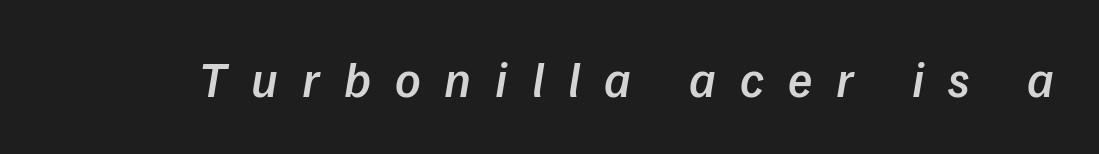
Rendered with sloped, italic letterforms. Students, note that the glyphs here are deliberately spaced far apart. The letters are semibold — heavier than regular but short of a full bold. Spacing verdict: proportional, widths tailored to each character. Lines of text with bare space underneath.
